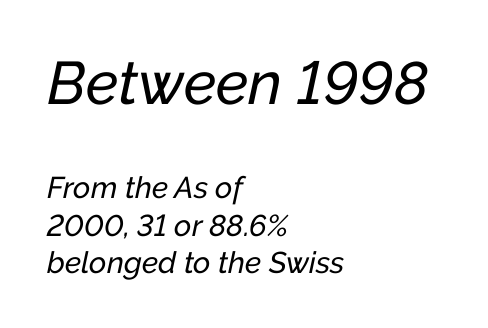
The image shows 60 px text type, italic (leaning right); set left-aligned, line spacing 1.24x, normal letter spacing, not underlined; the first (top) block is 2.0x larger; low stroke contrast and a medium x-height.
